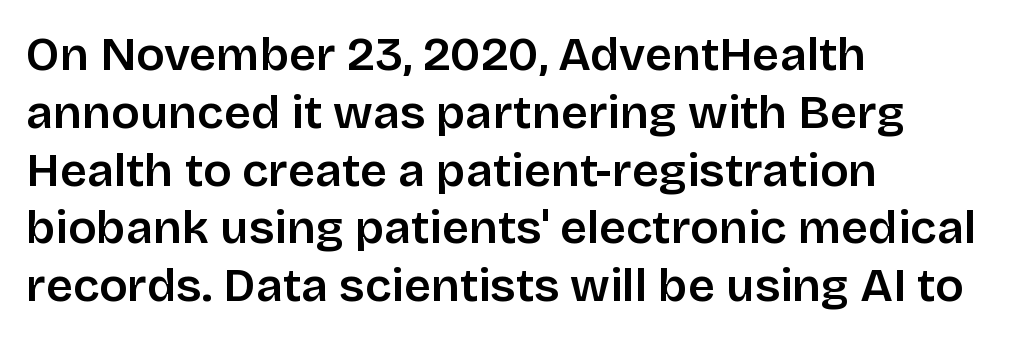
The image shows 47 px semibold sans-serif type, upright; set left-aligned, line spacing 1.23x, normal letter spacing, not underlined; low stroke contrast and a large x-height.
